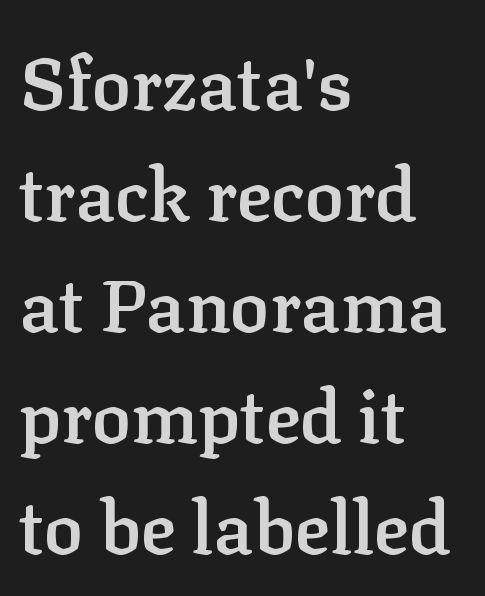
Q: Is the text bold? A: Semi-bold.
Q: Is the text italic (slanted)? A: No, it is upright.
Q: Is the typeface a serif or a sans-serif typeface? A: Serif.
Q: Is the text underlined? A: No.
Q: How is the paragraph aligned? A: Left-aligned.
Q: Is the spacing between letters normal or unusually wide? A: Normal.
Q: Is the spacing between lines tight, normal or loose? A: Normal.
Q: Width (condensed, normal, or wide)? A: Normal.
Q: Stroke contrast? A: Low.
Q: x-height? A: Medium.
Q: Monospaced? A: No.
